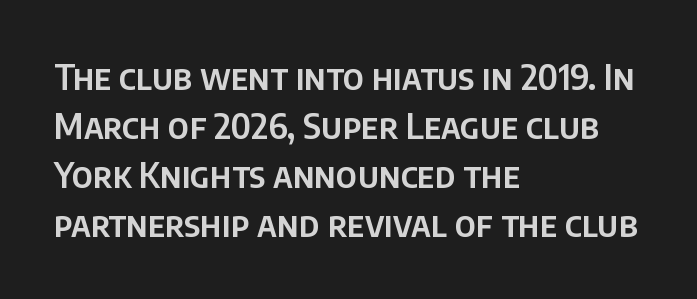
Q: Is the text italic (slanted)? A: No, it is upright.
Q: Is the typeface a serif or a sans-serif typeface? A: Sans-serif.
Q: Is the text underlined? A: No.
Q: How is the paragraph aligned? A: Left-aligned.
Q: Is the spacing between letters normal or unusually wide? A: Normal.
Q: Is the spacing between lines tight, normal or loose? A: Normal.
Q: Width (condensed, normal, or wide)? A: Normal.
Q: Stroke contrast? A: Low.
Q: x-height? A: Large.
Q: Monospaced? A: No.
